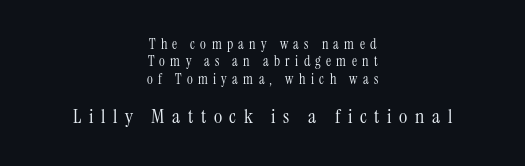
The image shows 20 px text type, upright; set centered, line spacing 1.24x, unusually wide letter spacing (+0.38 em), not underlined; the second (bottom) block is 1.43x larger.
